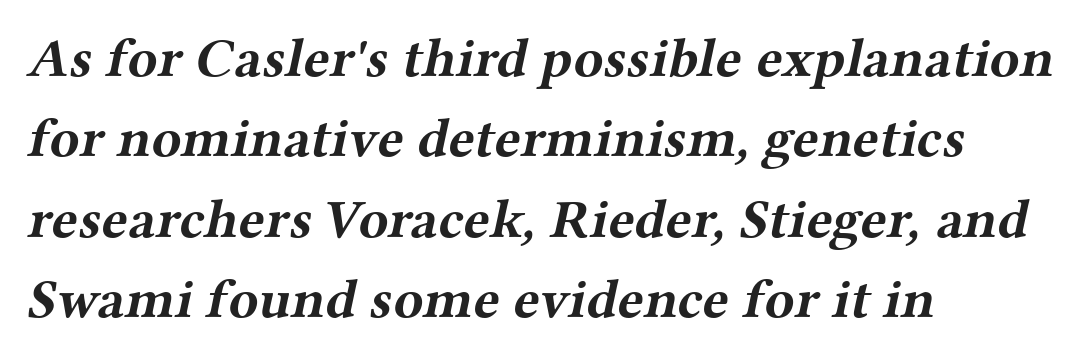
{"serif": "yes", "bold": "yes", "weight": "bold", "width": "wide", "stroke_contrast": "medium", "x_height": "medium", "monospaced": "no", "underline": "no", "align": "left", "line_spacing": "normal", "line_spacing_ratio": 1.46, "letter_spacing": "normal", "letter_spacing_em": 0.0, "glyph_px": 55}
